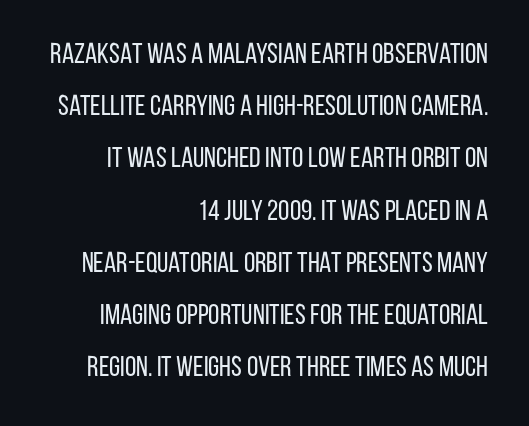
The image shows 29 px regular-weight, condensed sans-serif type, upright; set right-aligned, line spacing 1.8x, normal letter spacing, not underlined; low stroke contrast and a large x-height.
